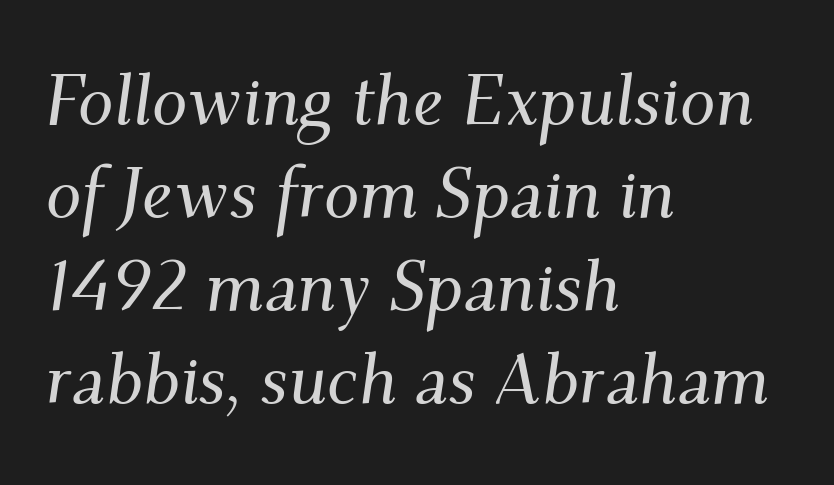
Underline: absent. Slant detected: the letters are inclined. Compared with typical paragraphs, the rows here are spaced about the same. Glyph-to-glyph distance matches everyday printed text. The lines are quadded left. The characters display serif detailing at their extremities.
